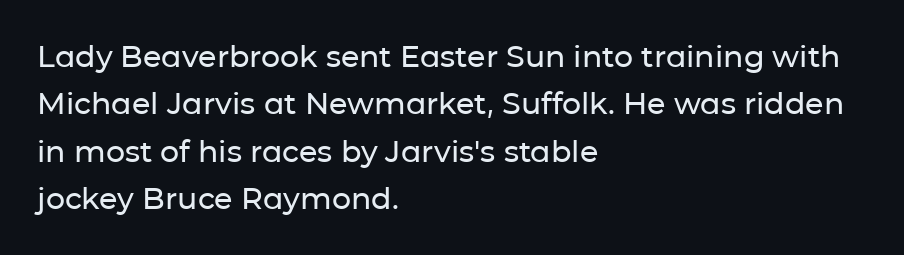
Q: Is the text italic (slanted)? A: No, it is upright.
Q: Is the typeface a serif or a sans-serif typeface? A: Sans-serif.
Q: Is the text underlined? A: No.
Q: How is the paragraph aligned? A: Left-aligned.
Q: Is the spacing between letters normal or unusually wide? A: Normal.
Q: Is the spacing between lines tight, normal or loose? A: Normal.
Q: Width (condensed, normal, or wide)? A: Normal.
Q: Stroke contrast? A: Low.
Q: x-height? A: Medium.
Q: Monospaced? A: No.
